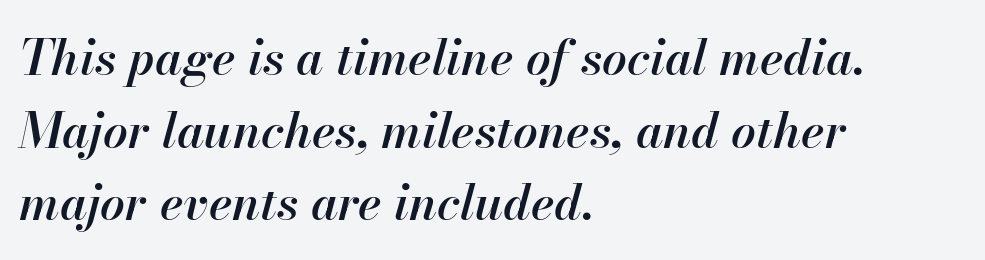
{"italic": "yes", "lean": "right", "slant_degrees": 13, "bold": "semi", "weight": "semibold", "width": "normal", "stroke_contrast": "high", "x_height": "small", "monospaced": "no", "underline": "no", "align": "left", "line_spacing": "normal", "line_spacing_ratio": 1.48, "letter_spacing": "normal", "letter_spacing_em": 0.0, "glyph_px": 49}
